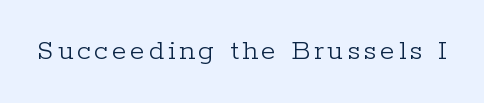
Q: Is the text bold? A: No.
Q: Is the text italic (slanted)? A: No, it is upright.
Q: Is the typeface a serif or a sans-serif typeface? A: Serif.
Q: Is the text underlined? A: No.
Q: Width (condensed, normal, or wide)? A: Normal.
Q: Stroke contrast? A: Low.
Q: x-height? A: Medium.
Q: Monospaced? A: No.
